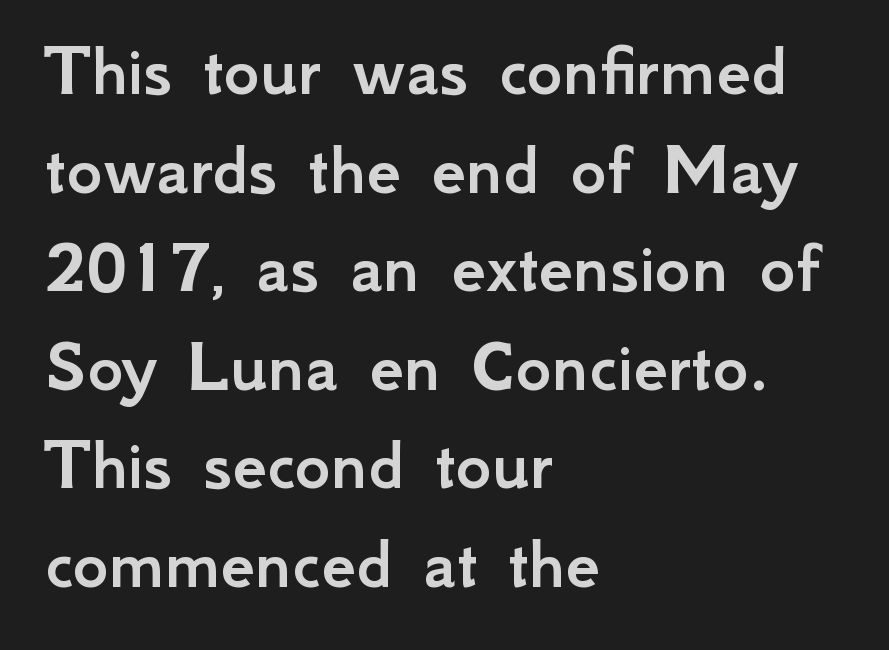
{"serif": "no", "italic": "no", "width": "normal", "stroke_contrast": "low", "x_height": "small", "monospaced": "no", "underline": "no", "align": "left", "line_spacing": "normal", "line_spacing_ratio": 1.28, "letter_spacing": "normal", "letter_spacing_em": 0.0, "glyph_px": 77}
